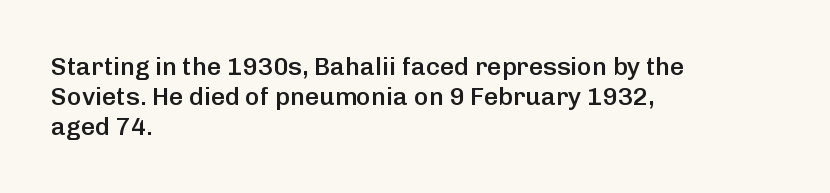
The rendering uses a semibold face; strokes are thickened but not to full bold. Horizontal alignment here is leftward, the default for most running prose. Nope, not italic — everything's standing straight. The letterforms sit shoulder to shoulder at normal distance.
